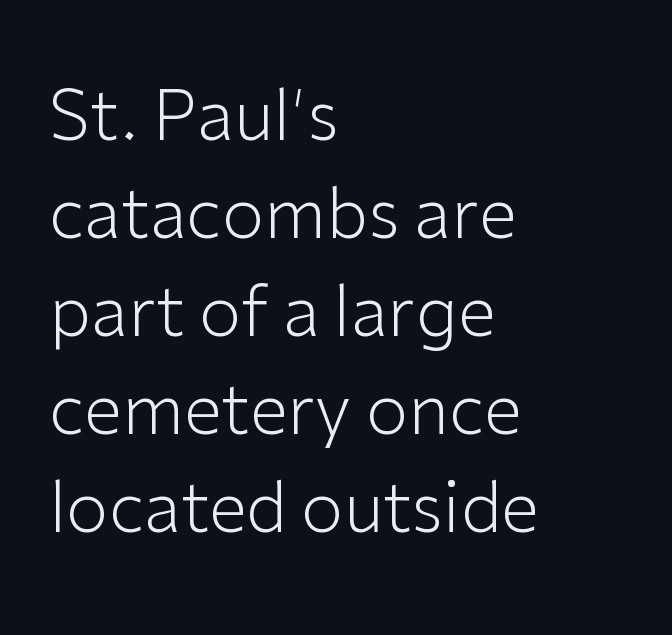
Q: Is the text bold? A: No.
Q: Is the text italic (slanted)? A: No, it is upright.
Q: Is the typeface a serif or a sans-serif typeface? A: Sans-serif.
Q: Is the text underlined? A: No.
Q: How is the paragraph aligned? A: Left-aligned.
Q: Is the spacing between letters normal or unusually wide? A: Normal.
Q: Is the spacing between lines tight, normal or loose? A: Normal.
Q: Width (condensed, normal, or wide)? A: Normal.
Q: Stroke contrast? A: Low.
Q: x-height? A: Medium.
Q: Monospaced? A: No.
